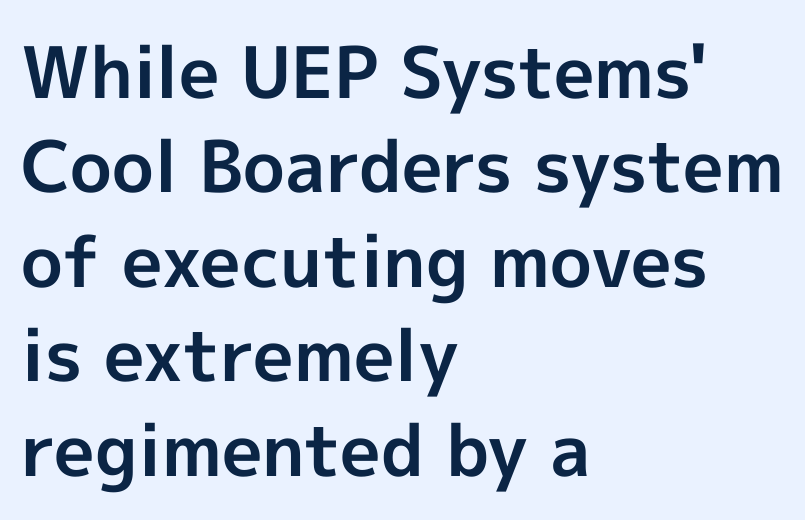
The image shows 71 px bold sans-serif type, upright; set left-aligned, normal line spacing (1.33x), normal letter spacing, not underlined; a medium x-height.
